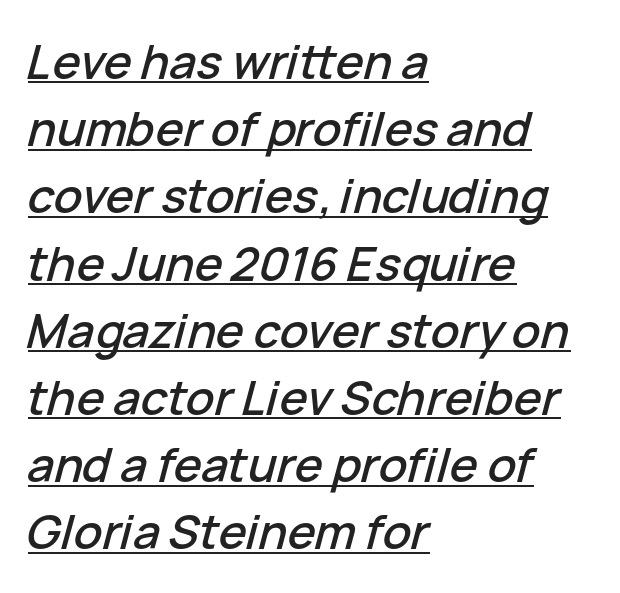
{"italic": "yes", "lean": "right", "slant_degrees": 15, "width": "normal", "stroke_contrast": "low", "x_height": "medium", "monospaced": "no", "underline": "yes", "align": "left", "line_spacing": "normal", "line_spacing_ratio": 1.43, "letter_spacing": "normal", "letter_spacing_em": 0.0, "glyph_px": 47}
